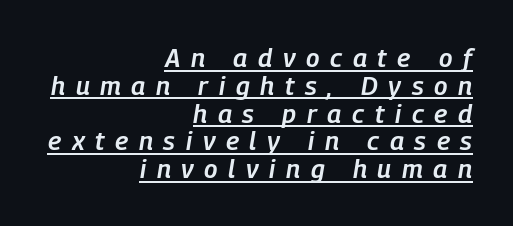
Q: Is the text bold? A: Semi-bold.
Q: Is the text italic (slanted)? A: Yes, it leans right by about 9 degrees.
Q: Is the text underlined? A: Yes.
Q: How is the paragraph aligned? A: Right-aligned.
Q: Is the spacing between letters normal or unusually wide? A: Unusually wide.
Q: Is the spacing between lines tight, normal or loose? A: Tight.
